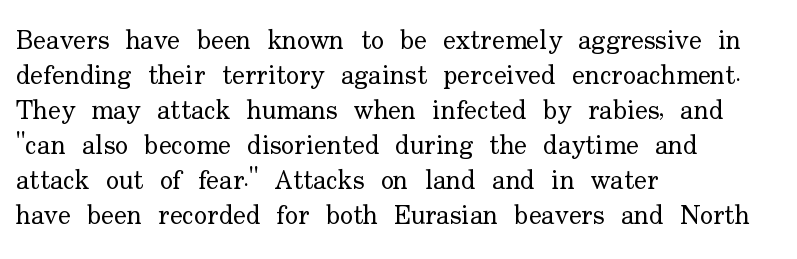
{"italic": "no", "bold": "no", "underline": "no", "align": "left", "line_spacing": "normal", "line_spacing_ratio": 1.3, "letter_spacing": "normal", "letter_spacing_em": 0.0, "glyph_px": 27}
